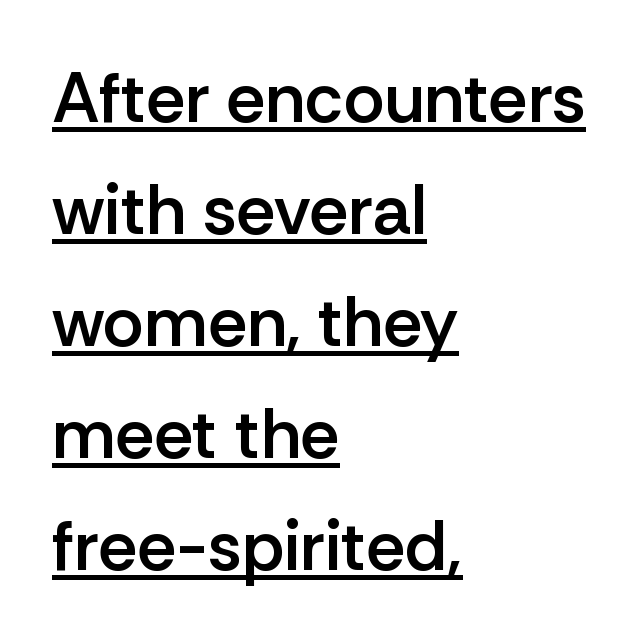
Q: Is the text bold? A: Semi-bold.
Q: Is the text italic (slanted)? A: No, it is upright.
Q: Is the typeface a serif or a sans-serif typeface? A: Sans-serif.
Q: Is the text underlined? A: Yes.
Q: How is the paragraph aligned? A: Left-aligned.
Q: Is the spacing between letters normal or unusually wide? A: Normal.
Q: Is the spacing between lines tight, normal or loose? A: Normal.
Q: Width (condensed, normal, or wide)? A: Normal.
Q: Stroke contrast? A: Low.
Q: x-height? A: Medium.
Q: Monospaced? A: No.
